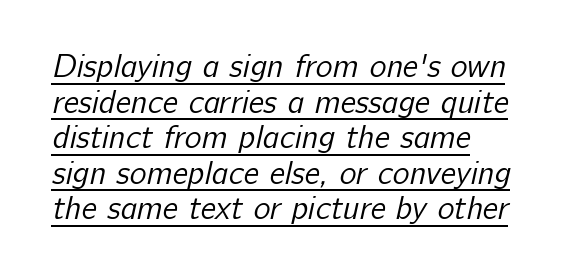
The image shows 32 px regular-weight sans-serif type; set tight line spacing (1.11x), normal letter spacing, underlined; low stroke contrast and a medium x-height.
